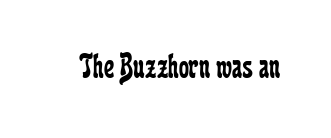
The image shows 36 px regular-weight, condensed serif type, upright; set normal letter spacing, not underlined; low stroke contrast and a medium x-height.
